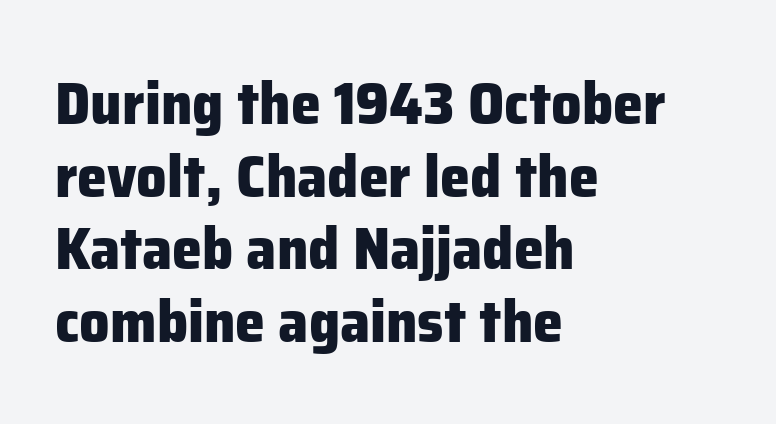
The text block is weighted toward the left margin, trailing off unevenly rightward. Ascenders rise straight up at ninety degrees. Weight check: bold — yes, fully. Has an underline been added? It has not.
